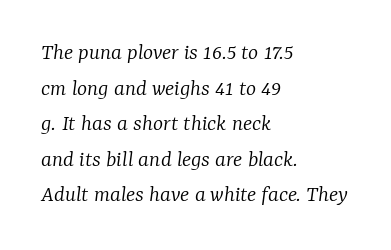
{"italic": "yes", "lean": "right", "slant_degrees": 7, "bold": "no", "underline": "no", "align": "left", "line_spacing": "normal", "line_spacing_ratio": 1.48, "letter_spacing": "normal", "letter_spacing_em": 0.0, "glyph_px": 24}
